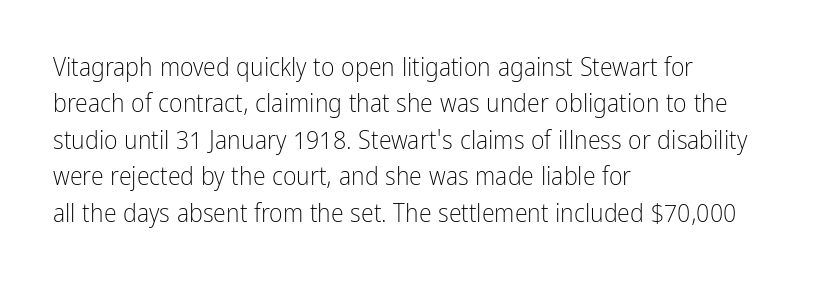
{"italic": "no", "bold": "no", "underline": "no", "align": "left", "line_spacing": "normal", "line_spacing_ratio": 1.4, "letter_spacing": "normal", "letter_spacing_em": 0.0, "glyph_px": 26}
